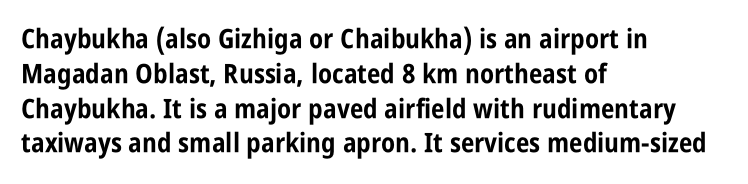
The words here are not underlined. Style check: upright. Typesetter's note: full bold, strokes at maximum text heaviness. Left-aligned paragraph, ragged on the right. One glance says typical: line gaps are just what's usual. Look at the tracking — it's just the regular setting, nothing added.
